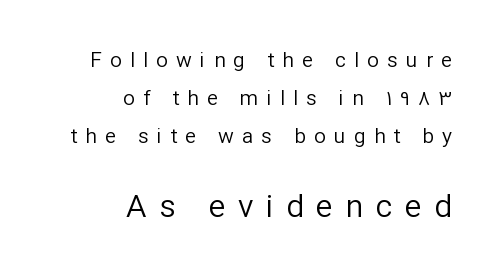
Q: Is the text bold? A: No.
Q: Is the text italic (slanted)? A: No, it is upright.
Q: Is the typeface a serif or a sans-serif typeface? A: Sans-serif.
Q: Is the text underlined? A: No.
Q: How is the paragraph aligned? A: Right-aligned.
Q: Is the spacing between letters normal or unusually wide? A: Unusually wide.
Q: Which block of text is set in a larger size, the first (top) or the second (bottom)? A: The second (bottom) one.
Q: Width (condensed, normal, or wide)? A: Normal.
Q: Stroke contrast? A: Low.
Q: x-height? A: Medium.
Q: Monospaced? A: No.
